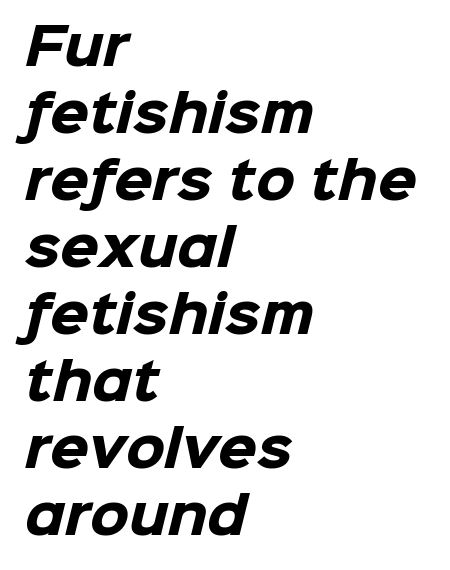
Is this a fixed-width face? No — the glyphs have proportional, varying widths. The typeface chosen for these lines omits serifs. The string is rendered with underlining switched off. Every letter is thick-stroked: bold, no question.
